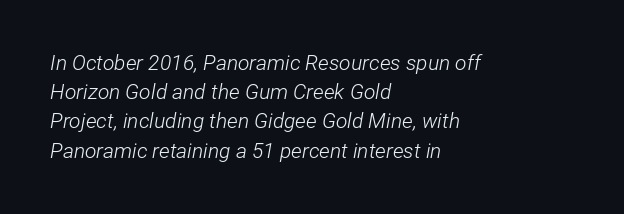
Q: Is the text bold? A: No.
Q: Is the text italic (slanted)? A: Yes, it leans right by about 12 degrees.
Q: Is the text underlined? A: No.
Q: How is the paragraph aligned? A: Left-aligned.
Q: Is the spacing between letters normal or unusually wide? A: Normal.
Q: Is the spacing between lines tight, normal or loose? A: Normal.
